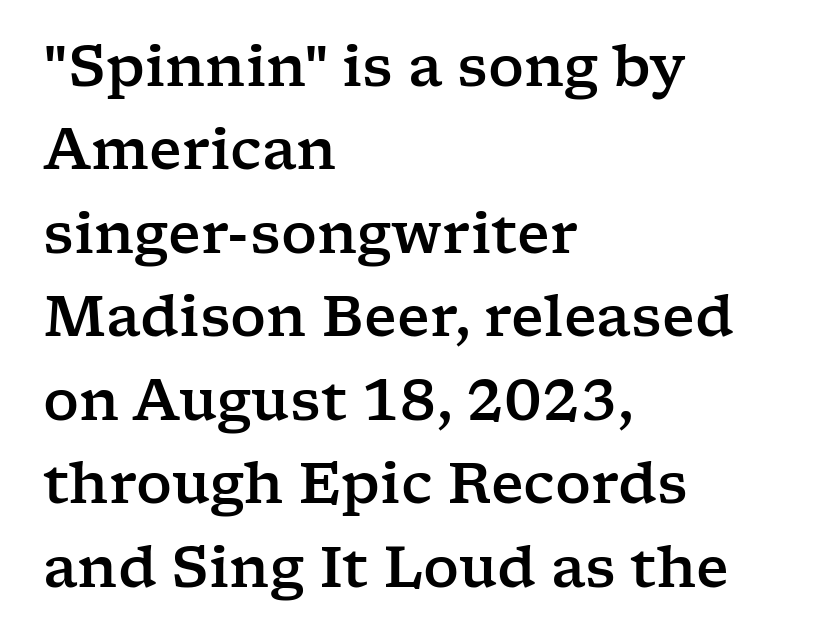
Examine the stroke ends and you'll spot serifs. Underlining? Definitely not there. Line spacing here is normal. Spacing between characters is what you'd get straight out of the box. The lettering stays uniformly vertical, giving the passage a roman look.
